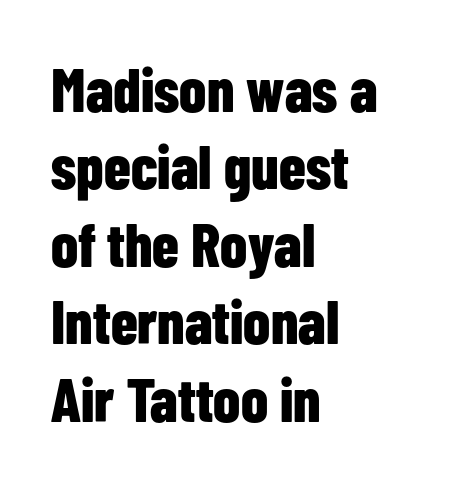
Q: Is the text bold? A: Yes.
Q: Is the text italic (slanted)? A: No, it is upright.
Q: Is the typeface a serif or a sans-serif typeface? A: Sans-serif.
Q: Is the text underlined? A: No.
Q: How is the paragraph aligned? A: Left-aligned.
Q: Is the spacing between letters normal or unusually wide? A: Normal.
Q: Is the spacing between lines tight, normal or loose? A: Normal.
Q: Width (condensed, normal, or wide)? A: Condensed.
Q: Stroke contrast? A: Low.
Q: x-height? A: Medium.
Q: Monospaced? A: No.
